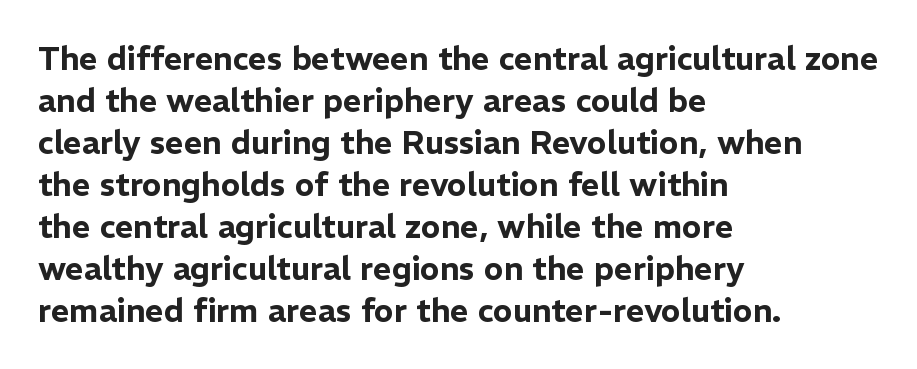
The image shows 32 px sans-serif type, upright; set left-aligned, normal line spacing (1.31x), normal letter spacing, not underlined; low stroke contrast and a medium x-height.
